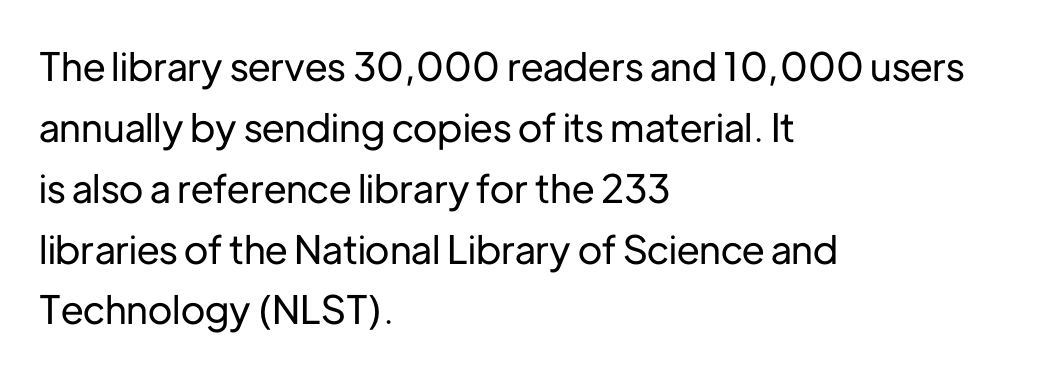
Are there feet on the stems? There aren't — it's a sans. The face used here is proportionally spaced, like ordinary book or web type. The tracking reads as untouched default to a designer's eye. A typesetter would mark this as roman, not italic.
